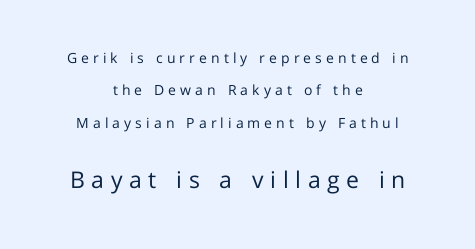
{"italic": "no", "bold": "no", "underline": "no", "align": "center", "line_spacing": "loose", "line_spacing_ratio": 2.31, "letter_spacing": "wide", "letter_spacing_em": 0.29, "larger_block": "second", "size_ratio": 1.64, "glyph_px": 23}
